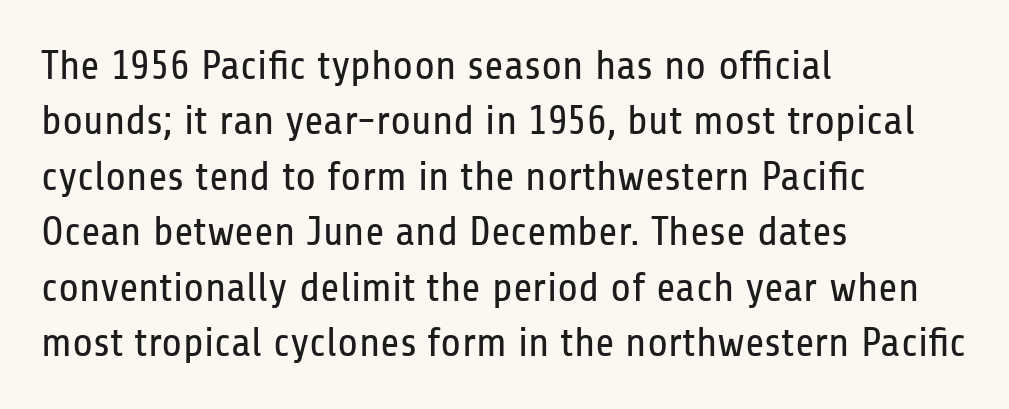
Q: Is the text bold? A: No.
Q: Is the text italic (slanted)? A: No, it is upright.
Q: Is the typeface a serif or a sans-serif typeface? A: Sans-serif.
Q: Is the text underlined? A: No.
Q: How is the paragraph aligned? A: Left-aligned.
Q: Is the spacing between letters normal or unusually wide? A: Normal.
Q: Is the spacing between lines tight, normal or loose? A: Normal.
Q: Width (condensed, normal, or wide)? A: Condensed.
Q: Stroke contrast? A: Low.
Q: x-height? A: Medium.
Q: Monospaced? A: No.
